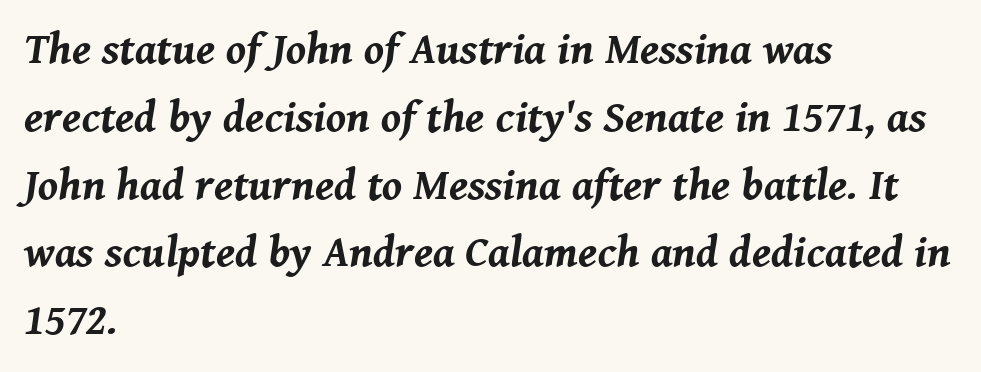
Spacing between characters is what you'd get straight out of the box. The baseline area is clear. The space between consecutive lines is moderate. The setting favours the left margin, as ordinary paragraphs usually do.
